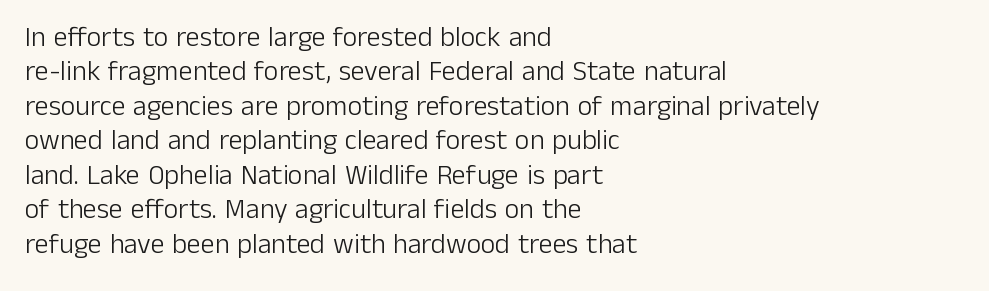
Q: Is the text bold? A: No.
Q: Is the text italic (slanted)? A: No, it is upright.
Q: Is the typeface a serif or a sans-serif typeface? A: Sans-serif.
Q: Is the text underlined? A: No.
Q: How is the paragraph aligned? A: Left-aligned.
Q: Is the spacing between letters normal or unusually wide? A: Normal.
Q: Width (condensed, normal, or wide)? A: Normal.
Q: Stroke contrast? A: Low.
Q: x-height? A: Medium.
Q: Monospaced? A: No.
